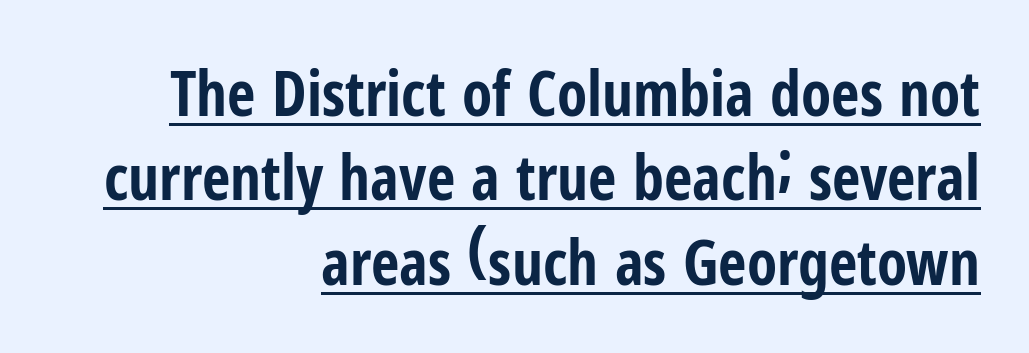
Q: Is the text bold? A: Yes.
Q: Is the text italic (slanted)? A: No, it is upright.
Q: Is the typeface a serif or a sans-serif typeface? A: Sans-serif.
Q: Is the text underlined? A: Yes.
Q: How is the paragraph aligned? A: Right-aligned.
Q: Is the spacing between letters normal or unusually wide? A: Normal.
Q: Is the spacing between lines tight, normal or loose? A: Normal.
Q: Width (condensed, normal, or wide)? A: Condensed.
Q: Stroke contrast? A: Low.
Q: x-height? A: Medium.
Q: Monospaced? A: No.
